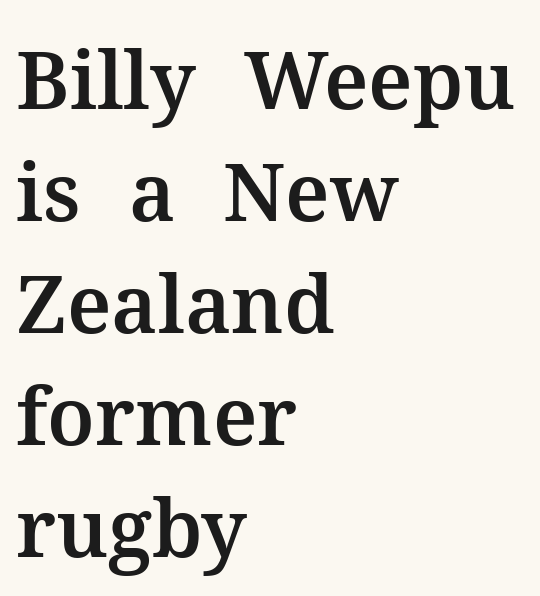
The image shows 80 px serif type, upright; set left-aligned, normal line spacing (1.4x), normal letter spacing, not underlined; medium stroke contrast and a medium x-height.
